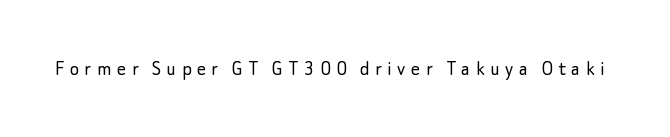
Q: Is the text bold? A: No.
Q: Is the text italic (slanted)? A: No, it is upright.
Q: Is the text underlined? A: No.
Q: Is the spacing between letters normal or unusually wide? A: Unusually wide.
